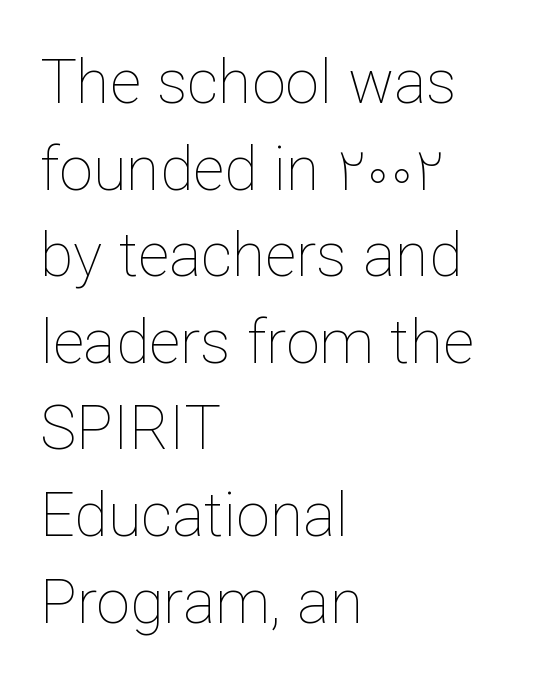
Q: Is the text bold? A: No.
Q: Is the text italic (slanted)? A: No, it is upright.
Q: Is the text underlined? A: No.
Q: How is the paragraph aligned? A: Left-aligned.
Q: Is the spacing between letters normal or unusually wide? A: Normal.
Q: Is the spacing between lines tight, normal or loose? A: Normal.
Q: Width (condensed, normal, or wide)? A: Normal.
Q: Stroke contrast? A: Low.
Q: x-height? A: Medium.
Q: Monospaced? A: No.
